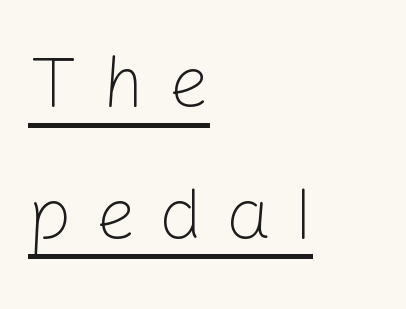
{"serif": "no", "italic": "no", "bold": "no", "weight": "light", "width": "normal", "stroke_contrast": "low", "x_height": "medium", "monospaced": "no", "underline": "yes", "align": "left", "line_spacing_ratio": 1.83, "letter_spacing": "wide", "letter_spacing_em": 0.32, "glyph_px": 72}
